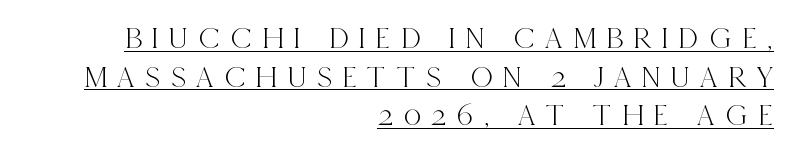
Q: Is the text italic (slanted)? A: No, it is upright.
Q: Is the typeface a serif or a sans-serif typeface? A: Serif.
Q: Is the text underlined? A: Yes.
Q: How is the paragraph aligned? A: Right-aligned.
Q: Is the spacing between letters normal or unusually wide? A: Unusually wide.
Q: Is the spacing between lines tight, normal or loose? A: Normal.
Q: Width (condensed, normal, or wide)? A: Condensed.
Q: x-height? A: Large.
Q: Monospaced? A: No.
